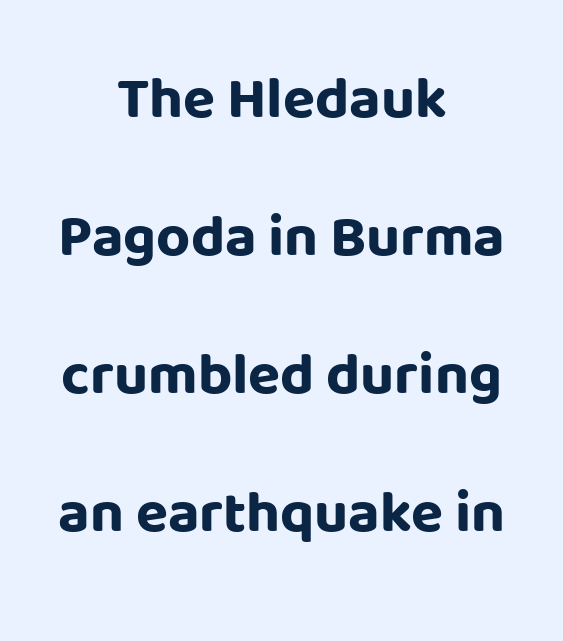
{"serif": "no", "italic": "no", "bold": "yes", "weight": "bold", "width": "normal", "stroke_contrast": "low", "x_height": "large", "monospaced": "no", "underline": "no", "align": "center", "line_spacing": "loose", "line_spacing_ratio": 2.34, "letter_spacing": "normal", "letter_spacing_em": 0.0, "glyph_px": 59}
